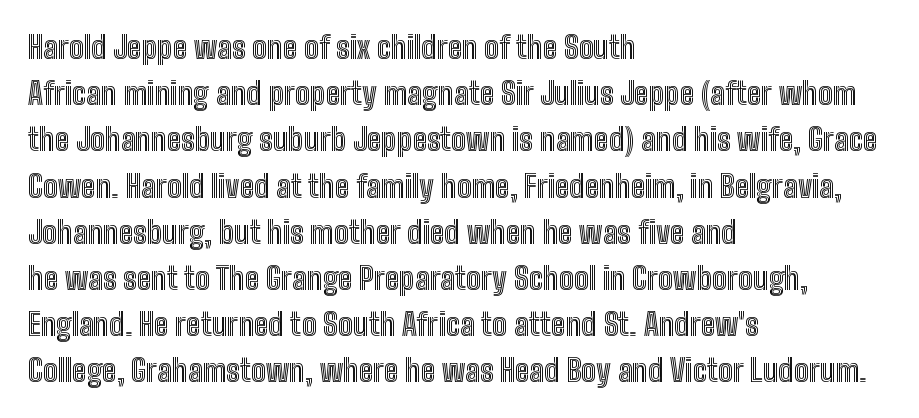
Q: Is the text italic (slanted)? A: No, it is upright.
Q: Is the text underlined? A: No.
Q: How is the paragraph aligned? A: Left-aligned.
Q: Is the spacing between letters normal or unusually wide? A: Normal.
Q: Is the spacing between lines tight, normal or loose? A: Normal.
Q: Width (condensed, normal, or wide)? A: Condensed.
Q: x-height? A: Medium.
Q: Monospaced? A: No.
